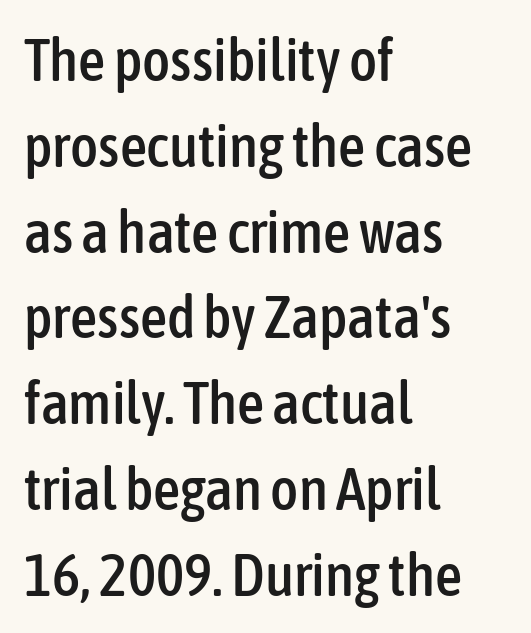
Examine the stroke ends and you'll find no serifs. A typesetter would mark this as roman, not italic. Do the characters align in a grid? No, the font is proportional. This sample is left-justified, so line endings fall wherever the words run out. Glance below the letters and you will spot only blank space.
